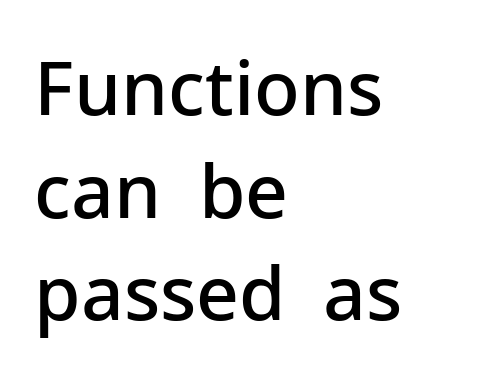
Baseline-to-baseline distance is the conventional proportion of letter height. The gaps between neighbouring characters are ordinary and unremarkable. Here the designer chose a conventional face with non-uniform glyph widths. Emphasis by weight is partial: semibold. Unmarked baselines from the first word to the last.
